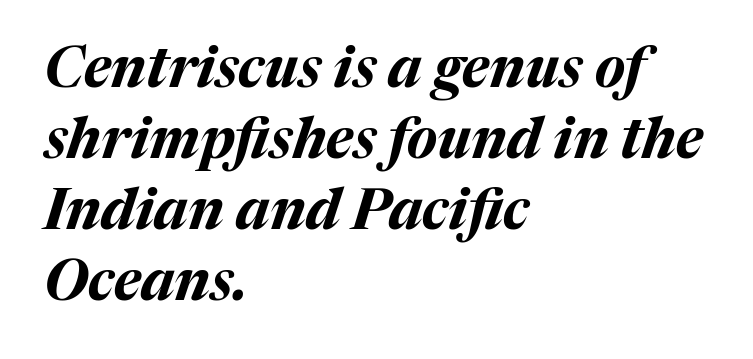
The image shows 56 px bold type, italic (leaning right); set left-aligned, normal line spacing (1.27x), normal letter spacing, not underlined; medium stroke contrast and a medium x-height.
